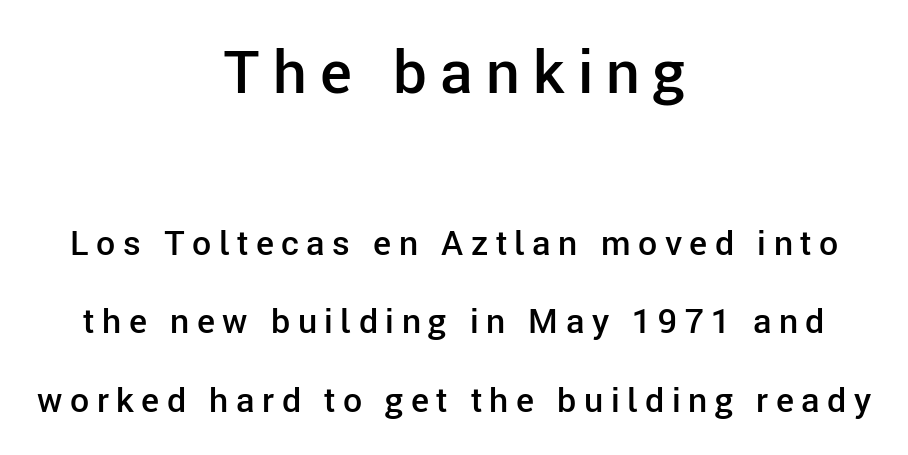
The image shows 60 px semibold sans-serif type, upright; set centered, loose line spacing (2.31x), unusually wide letter spacing (+0.22 em), not underlined; the first (top) block is 1.76x larger; low stroke contrast and a medium x-height.
